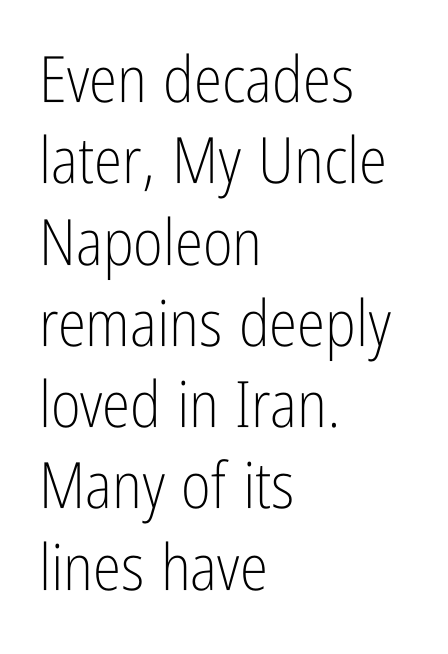
Q: Is the text bold? A: No.
Q: Is the text italic (slanted)? A: No, it is upright.
Q: Is the typeface a serif or a sans-serif typeface? A: Sans-serif.
Q: Is the text underlined? A: No.
Q: How is the paragraph aligned? A: Left-aligned.
Q: Is the spacing between letters normal or unusually wide? A: Normal.
Q: Is the spacing between lines tight, normal or loose? A: Normal.
Q: Width (condensed, normal, or wide)? A: Condensed.
Q: Stroke contrast? A: Low.
Q: x-height? A: Medium.
Q: Monospaced? A: No.
